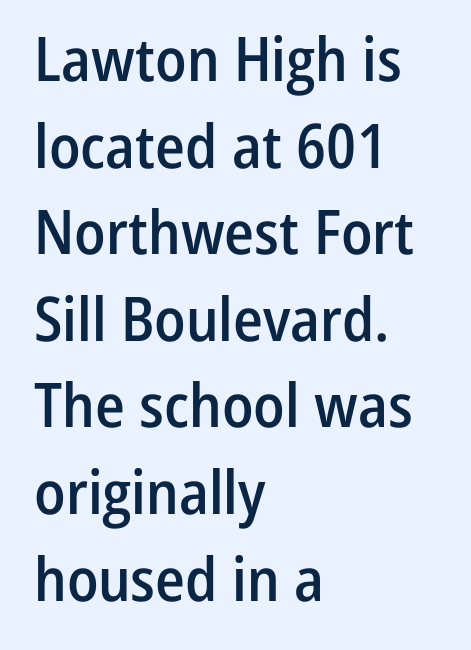
In terms of leading, this rendering sits right in the middle. Standard letterfit; no display-style spreading of the glyphs. Notice the strokes are somewhat thickened but not fully heavy: this is a semibold. Upright lettering throughout. Where is the straight margin? On the left. Proportional: the letters do not fall into vertical columns.
